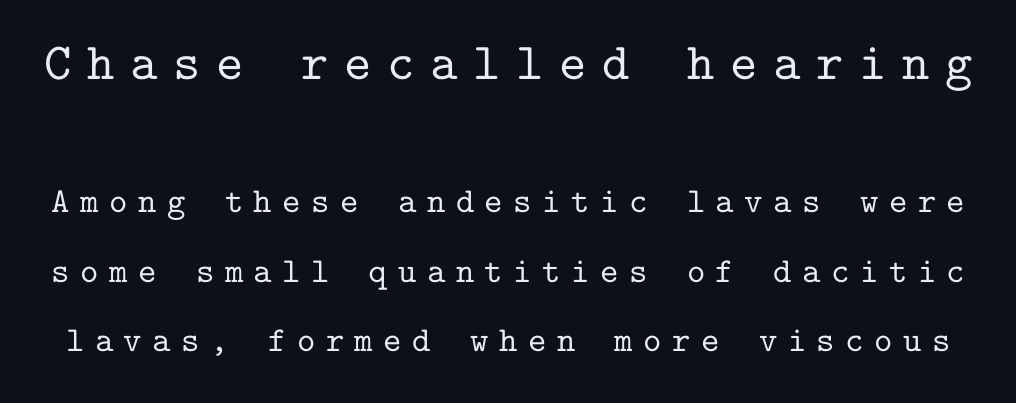
Q: Is the text italic (slanted)? A: No, it is upright.
Q: Is the typeface a serif or a sans-serif typeface? A: Serif.
Q: Is the text underlined? A: No.
Q: Is the spacing between letters normal or unusually wide? A: Unusually wide.
Q: Is the spacing between lines tight, normal or loose? A: Loose.
Q: Which block of text is set in a larger size, the first (top) or the second (bottom)? A: The first (top) one.
Q: Width (condensed, normal, or wide)? A: Normal.
Q: Stroke contrast? A: Low.
Q: x-height? A: Medium.
Q: Monospaced? A: Yes.
